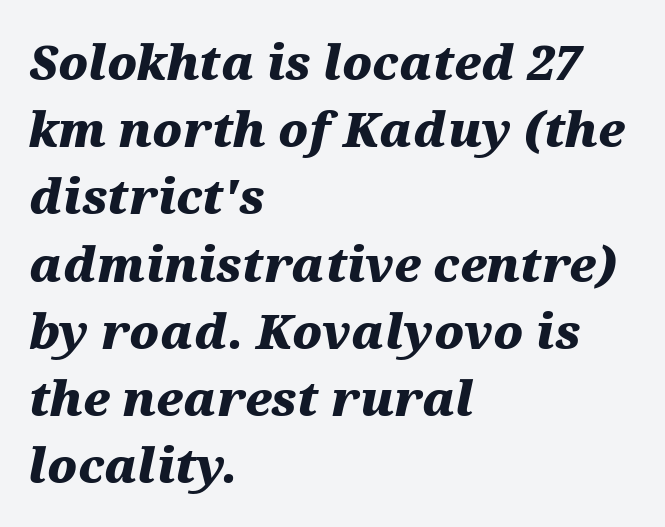
This sample uses an oblique cut, with every glyph tilted off the vertical. Students, observe: this is what conventionally led text looks like. Strokes here are thick enough to call this a true bold. What stands out about the letter spacing? Nothing — it is the standard amount.
